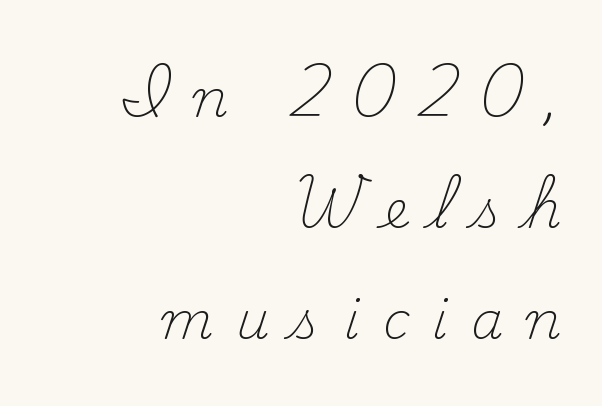
{"serif": "yes", "bold": "no", "weight": "light", "width": "normal", "stroke_contrast": "medium", "x_height": "small", "monospaced": "no", "underline": "no", "align": "right", "line_spacing": "loose", "line_spacing_ratio": 2.13, "letter_spacing": "wide", "letter_spacing_em": 0.44, "glyph_px": 52}
